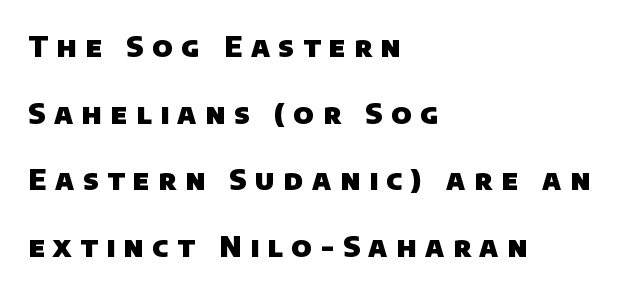
The image shows 28 px heavy sans-serif type; set left-aligned, loose line spacing (2.38x), unusually wide letter spacing (+0.31 em), not underlined; low stroke contrast and a large x-height.
